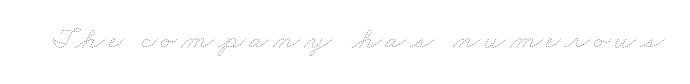
The image shows 31 px thin, wide type; set not underlined; low stroke contrast and a small x-height.
